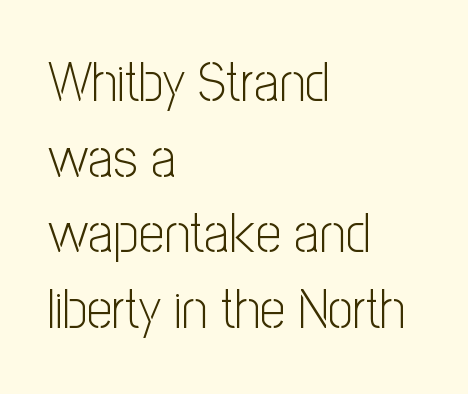
The image shows 56 px light, condensed sans-serif type, upright; set left-aligned, normal line spacing (1.35x), normal letter spacing, not underlined; low stroke contrast and a medium x-height.
